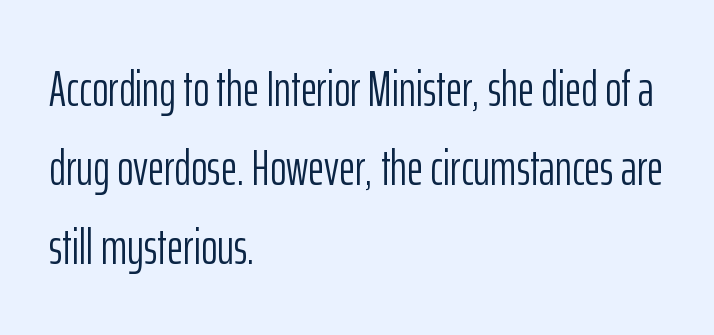
{"serif": "no", "italic": "no", "bold": "no", "weight": "light", "width": "condensed", "stroke_contrast": "low", "x_height": "medium", "monospaced": "no", "underline": "no", "align": "left", "line_spacing": "normal", "line_spacing_ratio": 1.58, "letter_spacing": "normal", "letter_spacing_em": 0.0, "glyph_px": 50}
